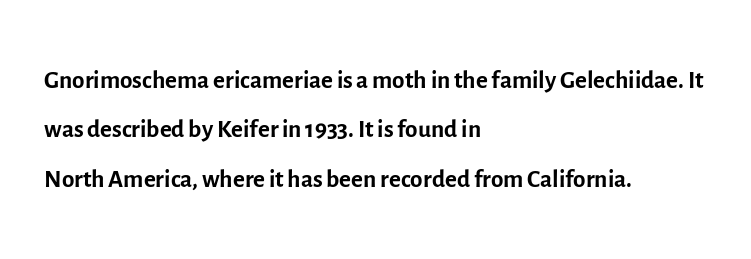
Q: Is the text bold? A: No.
Q: Is the text italic (slanted)? A: No, it is upright.
Q: Is the typeface a serif or a sans-serif typeface? A: Sans-serif.
Q: Is the text underlined? A: No.
Q: How is the paragraph aligned? A: Left-aligned.
Q: Is the spacing between letters normal or unusually wide? A: Normal.
Q: Is the spacing between lines tight, normal or loose? A: Normal.
Q: Width (condensed, normal, or wide)? A: Normal.
Q: x-height? A: Medium.
Q: Monospaced? A: No.
